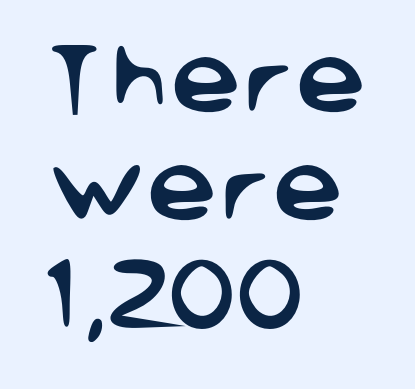
Interline gaps are of average width in this sample. The baseline area is clear. You could call the tracking neutral — neither tight nor loose. Note the varied advance widths — an 'i' is clearly narrower than an 'm'. When letters stand straight like this, we call the style roman or upright. The glyphs in this specimen are sans serif.
